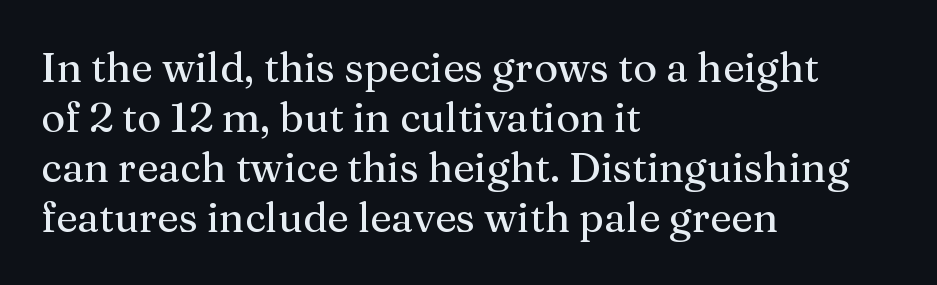
{"serif": "yes", "italic": "no", "width": "normal", "stroke_contrast": "medium", "x_height": "medium", "monospaced": "no", "underline": "no", "align": "left", "line_spacing_ratio": 1.22, "letter_spacing": "normal", "letter_spacing_em": 0.0, "glyph_px": 41}
